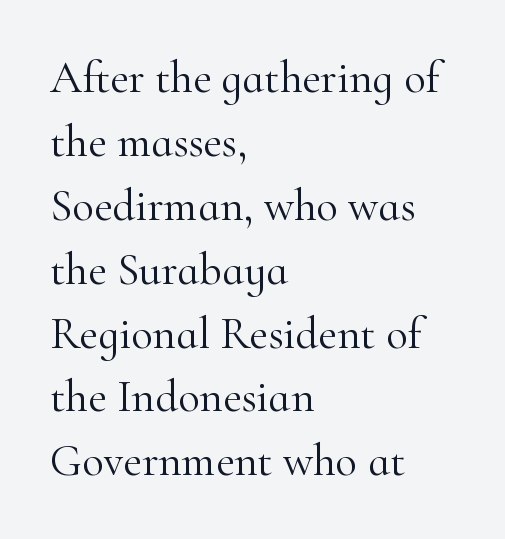
{"serif": "yes", "italic": "no", "bold": "no", "weight": "light", "width": "normal", "stroke_contrast": "high", "x_height": "small", "monospaced": "no", "underline": "no", "align": "left", "line_spacing": "normal", "line_spacing_ratio": 1.42, "letter_spacing": "normal", "letter_spacing_em": 0.0, "glyph_px": 45}
